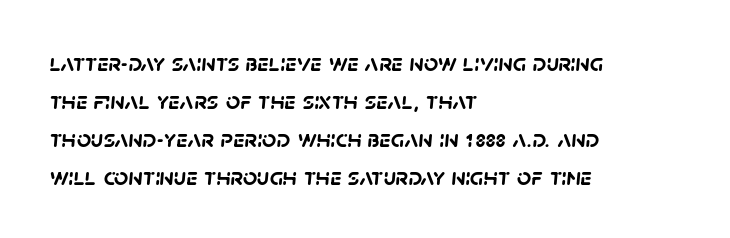
{"bold": "yes", "underline": "no", "align": "left", "line_spacing": "normal", "line_spacing_ratio": 1.52, "letter_spacing": "normal", "letter_spacing_em": 0.0, "glyph_px": 25}
